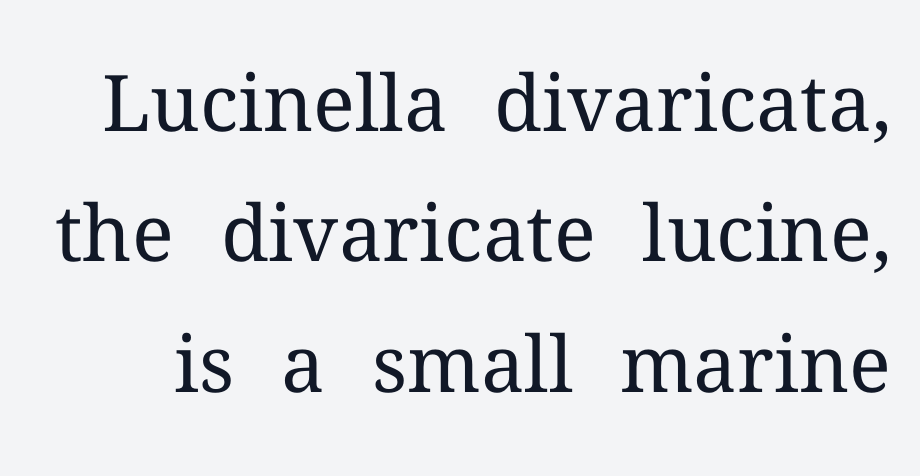
Q: Is the text bold? A: No.
Q: Is the text italic (slanted)? A: No, it is upright.
Q: Is the typeface a serif or a sans-serif typeface? A: Serif.
Q: Is the text underlined? A: No.
Q: Is the spacing between letters normal or unusually wide? A: Normal.
Q: Is the spacing between lines tight, normal or loose? A: Normal.
Q: Width (condensed, normal, or wide)? A: Normal.
Q: Stroke contrast? A: Medium.
Q: x-height? A: Medium.
Q: Monospaced? A: No.
